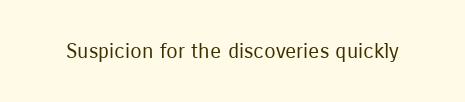
The passage shown is not underscored anywhere. The font's upright variant was chosen for this text. Stems here are at most as thick as an everyday book face. Observe the ordinary spacing: letters are neighbours, not strangers.
